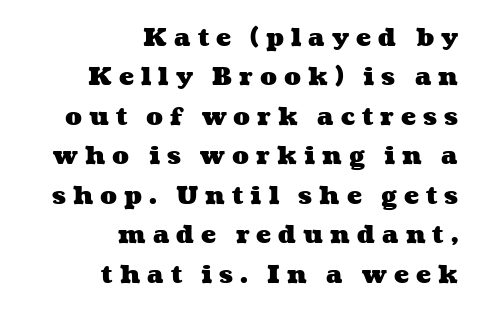
The strip under each line holds only bare page. How heavy is the stroke? Heavy — this is a bold. Compared with typical paragraphs, the rows here are spaced about the same. Line ends are locked; line starts wander. Glyph-to-glyph distance is far greater than everyday printed text.
